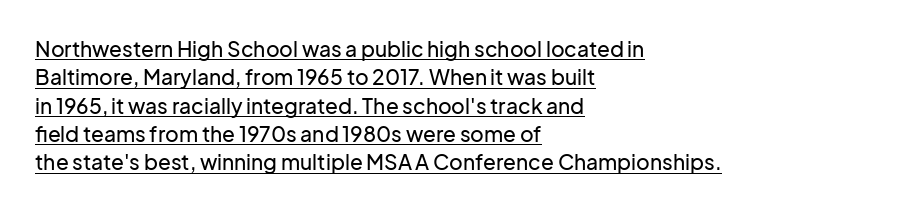
Q: Is the text italic (slanted)? A: No, it is upright.
Q: Is the text underlined? A: Yes.
Q: How is the paragraph aligned? A: Left-aligned.
Q: Is the spacing between letters normal or unusually wide? A: Normal.
Q: Is the spacing between lines tight, normal or loose? A: Normal.
